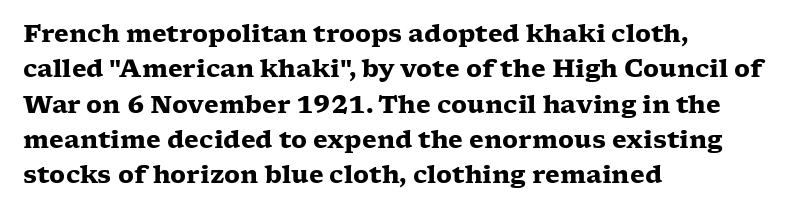
The baseline area is clear. Rendered with straight, roman letterforms. The face used here has the dense, thick strokes of a bold. One-word summary of the alignment: left.
